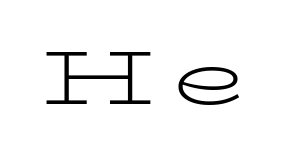
{"serif": "yes", "italic": "no", "bold": "no", "weight": "light", "width": "wide", "stroke_contrast": "low", "x_height": "medium", "monospaced": "no", "underline": "no", "letter_spacing": "wide", "letter_spacing_em": 0.2, "glyph_px": 77}
